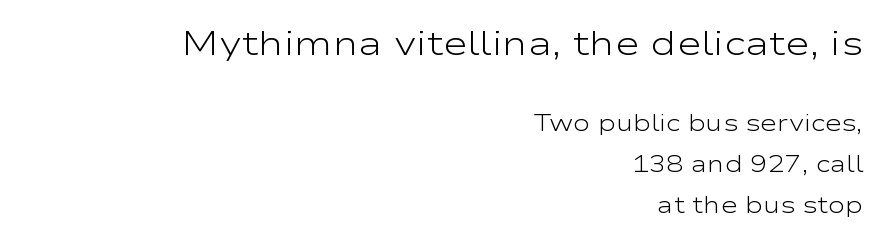
Q: Is the text bold? A: No.
Q: Is the text italic (slanted)? A: No, it is upright.
Q: Is the typeface a serif or a sans-serif typeface? A: Sans-serif.
Q: Is the text underlined? A: No.
Q: How is the paragraph aligned? A: Right-aligned.
Q: Is the spacing between letters normal or unusually wide? A: Normal.
Q: Which block of text is set in a larger size, the first (top) or the second (bottom)? A: The first (top) one.
Q: Width (condensed, normal, or wide)? A: Wide.
Q: Stroke contrast? A: Low.
Q: x-height? A: Medium.
Q: Monospaced? A: No.
